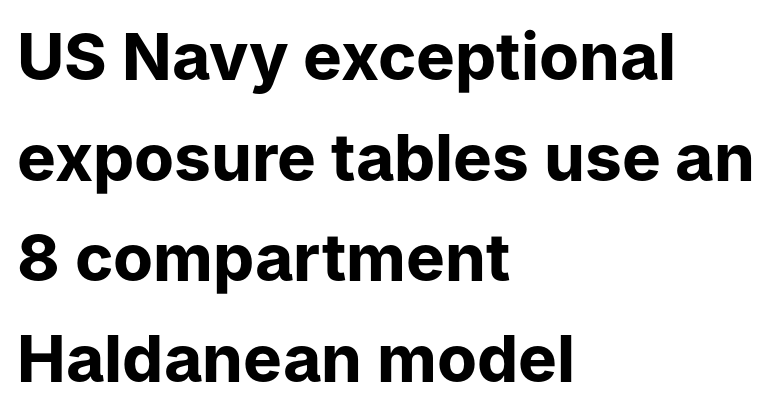
Q: Is the text bold? A: Yes.
Q: Is the text italic (slanted)? A: No, it is upright.
Q: Is the typeface a serif or a sans-serif typeface? A: Sans-serif.
Q: Is the text underlined? A: No.
Q: How is the paragraph aligned? A: Left-aligned.
Q: Is the spacing between letters normal or unusually wide? A: Normal.
Q: Is the spacing between lines tight, normal or loose? A: Normal.
Q: Width (condensed, normal, or wide)? A: Normal.
Q: Stroke contrast? A: Low.
Q: x-height? A: Medium.
Q: Monospaced? A: No.
